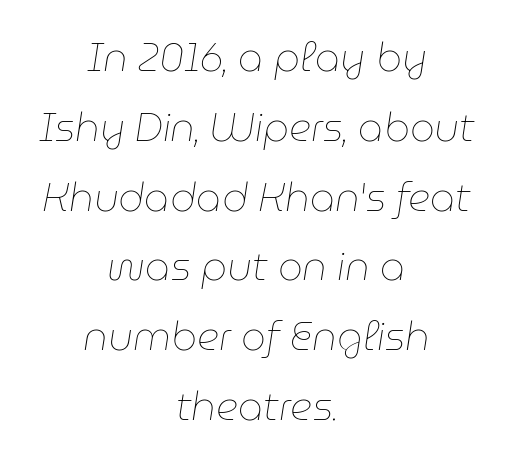
Compared with ordinary roman type, these characters are visibly tilted. No chunkiness to these letters — they're not bold. The baseline area is clear. Inter-character spacing is left at the font's built-in metrics. This sample has the flowing, uneven cadence of proportional lettering.
